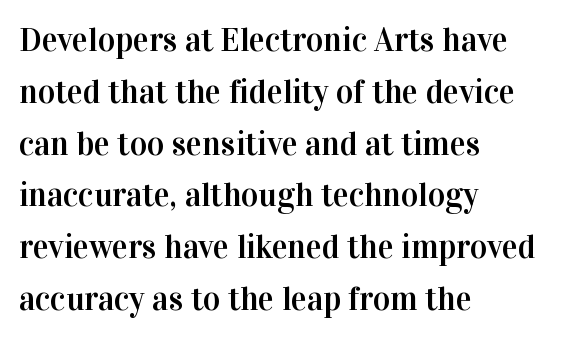
The face used here is proportionally spaced, like ordinary book or web type. Compared with a centered layout, this one pins lines to the left instead. A typesetter would call this leading conventional body-copy spacing. Words float on clear page, feet unadorned. The line texture is even and compact thanks to regular tracking. Unlike a clean sans, this face finishes its strokes with serifs.
